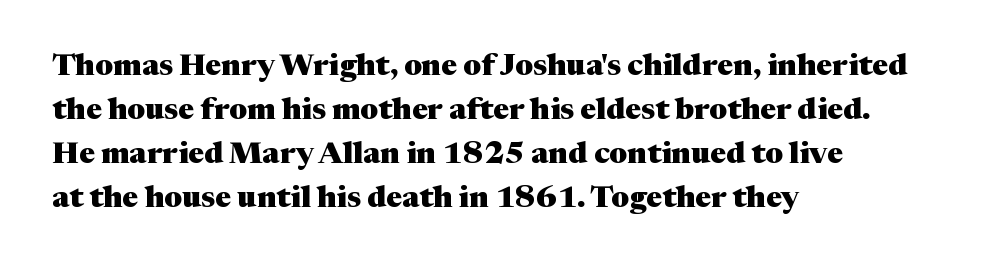
Q: Is the text bold? A: Yes.
Q: Is the text italic (slanted)? A: No, it is upright.
Q: Is the typeface a serif or a sans-serif typeface? A: Serif.
Q: Is the text underlined? A: No.
Q: How is the paragraph aligned? A: Left-aligned.
Q: Is the spacing between letters normal or unusually wide? A: Normal.
Q: Is the spacing between lines tight, normal or loose? A: Normal.
Q: Width (condensed, normal, or wide)? A: Normal.
Q: Stroke contrast? A: Medium.
Q: x-height? A: Medium.
Q: Monospaced? A: No.
